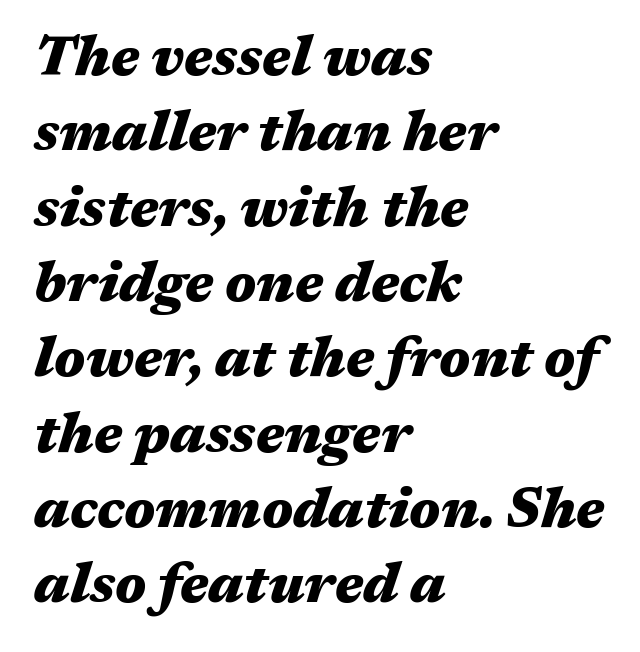
Q: Is the text bold? A: Yes.
Q: Is the text italic (slanted)? A: Yes, it leans right by about 17 degrees.
Q: Is the text underlined? A: No.
Q: How is the paragraph aligned? A: Left-aligned.
Q: Is the spacing between letters normal or unusually wide? A: Normal.
Q: Is the spacing between lines tight, normal or loose? A: Normal.
Q: Width (condensed, normal, or wide)? A: Wide.
Q: Stroke contrast? A: Medium.
Q: x-height? A: Medium.
Q: Monospaced? A: No.
